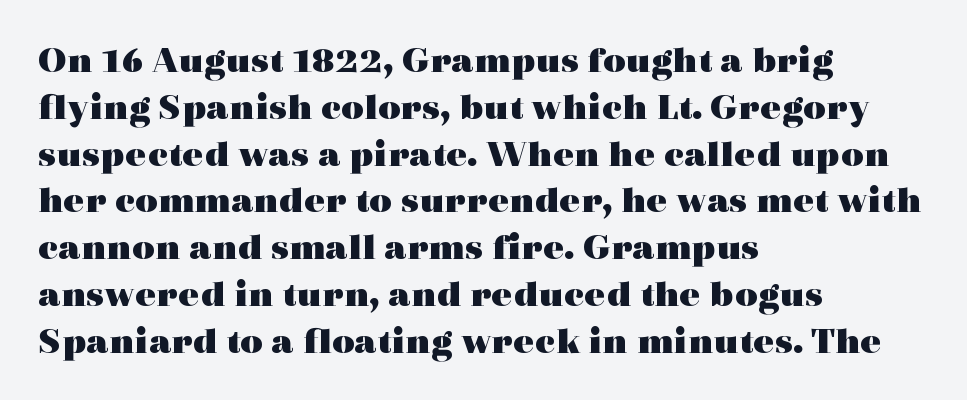
The image shows 39 px heavy, wide serif type, upright; set left-aligned, line spacing 1.2x, normal letter spacing, not underlined; a medium x-height.
